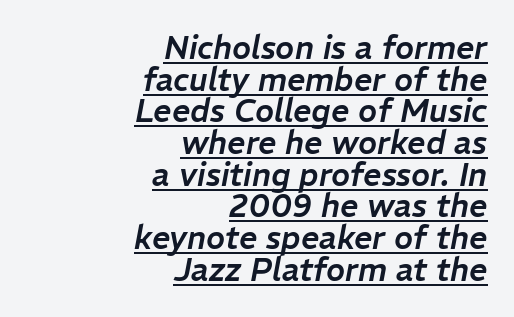
{"italic": "yes", "lean": "right", "slant_degrees": 11, "width": "normal", "stroke_contrast": "low", "x_height": "medium", "monospaced": "no", "underline": "yes", "align": "right", "line_spacing": "tight", "line_spacing_ratio": 0.99, "letter_spacing": "normal", "letter_spacing_em": 0.0, "glyph_px": 32}
